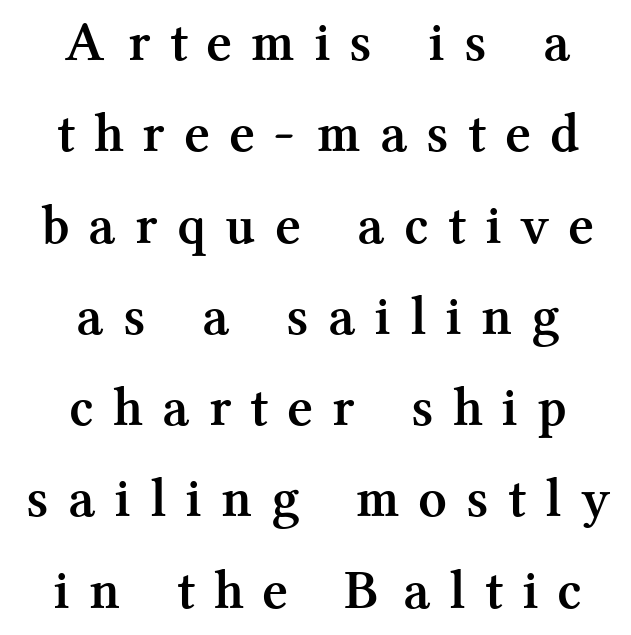
The image shows 56 px semibold serif type, upright; set centered, normal line spacing (1.63x), unusually wide letter spacing (+0.42 em), not underlined; medium stroke contrast and a medium x-height.
